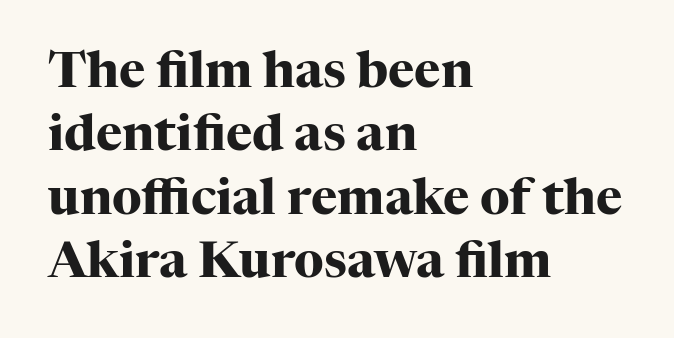
Q: Is the text bold? A: Yes.
Q: Is the text italic (slanted)? A: No, it is upright.
Q: Is the typeface a serif or a sans-serif typeface? A: Serif.
Q: Is the text underlined? A: No.
Q: How is the paragraph aligned? A: Left-aligned.
Q: Is the spacing between letters normal or unusually wide? A: Normal.
Q: Is the spacing between lines tight, normal or loose? A: Normal.
Q: Width (condensed, normal, or wide)? A: Normal.
Q: Stroke contrast? A: High.
Q: x-height? A: Medium.
Q: Monospaced? A: No.
